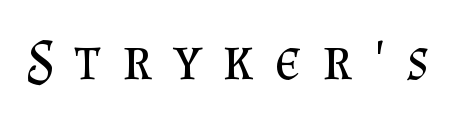
{"serif": "yes", "italic": "no", "bold": "no", "weight": "regular", "width": "normal", "stroke_contrast": "medium", "x_height": "small", "monospaced": "no", "underline": "no", "letter_spacing": "wide", "letter_spacing_em": 0.37, "glyph_px": 58}
